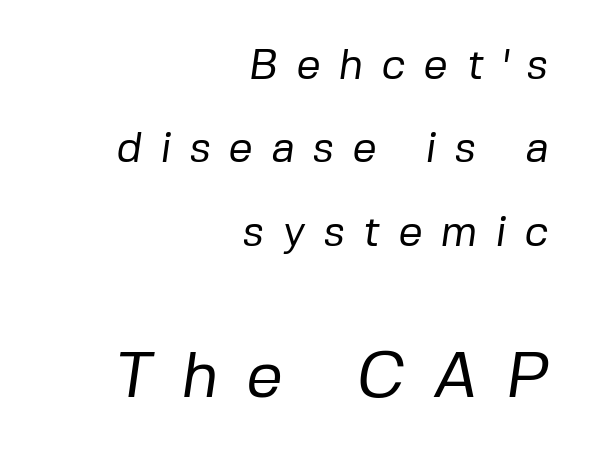
Spacing between characters has been opened up far beyond the box default. The setting favours the right margin, as signatures and pull-quotes sometimes do. Look at the glyph heights: the lower group is clearly the bigger setting. The area under the type is left untouched. Note the varied advance widths — an 'i' is clearly narrower than an 'm'. Honestly, the rows look like they've been pulled way apart.
